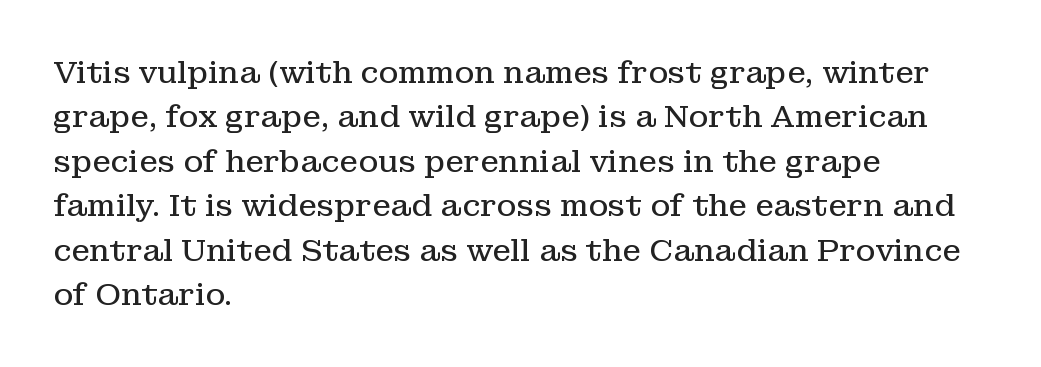
These lines stack with their left ends in a neat column. Rendered with straight, roman letterforms. A typesetter would label this face a serif. The lines sit at an ordinary, default distance from one another. Any mark beneath the type? The region is blank.
